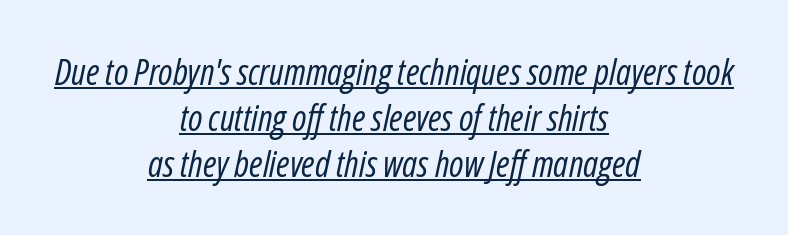
The image shows 36 px regular-weight, condensed type, italic (leaning right); set centered, normal line spacing (1.28x), normal letter spacing, underlined; low stroke contrast and a medium x-height.
